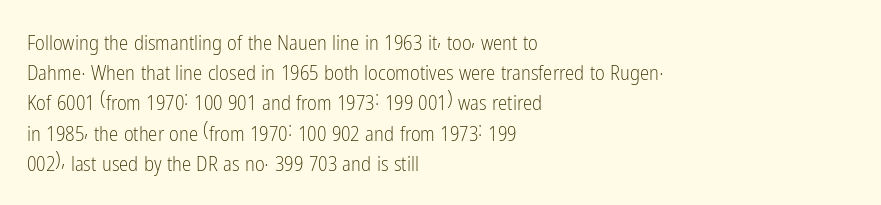
Regarding leading, the lines here are spaced in the standard way. Underline: absent. A classic flush-left, rag-right setting is used for this passage. Every character sits straight up, as roman type does.
